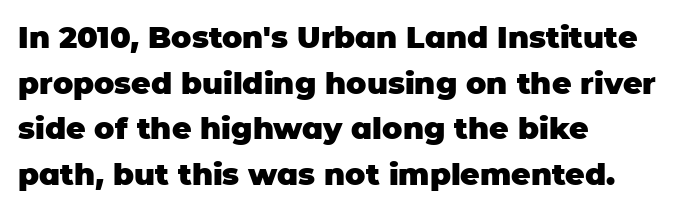
What's the leading like? Ordinary, nothing unusual. Check under the words: just untouched page. The compositor pushed each line to the left boundary. Typesetter's note: full bold, strokes at maximum text heaviness. The letters stand straight up with perfectly vertical stems. The letterforms sit shoulder to shoulder at normal distance.
